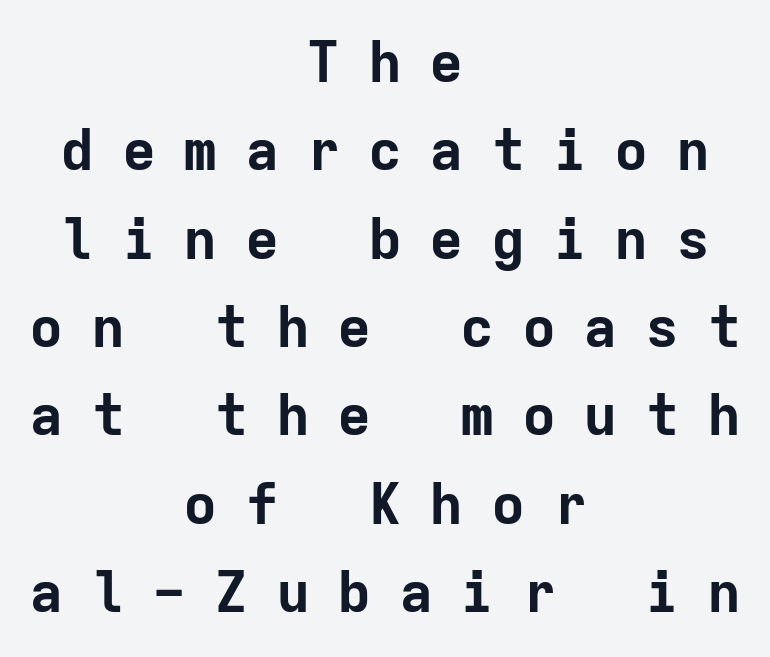
{"serif": "no", "italic": "no", "bold": "yes", "weight": "bold", "width": "normal", "stroke_contrast": "low", "x_height": "medium", "monospaced": "yes", "underline": "no", "align": "center", "line_spacing": "normal", "line_spacing_ratio": 1.55, "letter_spacing": "wide", "letter_spacing_em": 0.48, "glyph_px": 57}
